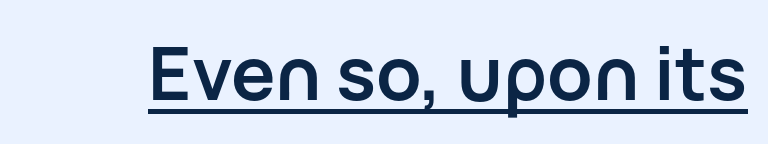
Q: Is the text bold? A: Yes.
Q: Is the text italic (slanted)? A: No, it is upright.
Q: Is the typeface a serif or a sans-serif typeface? A: Sans-serif.
Q: Is the text underlined? A: Yes.
Q: Is the spacing between letters normal or unusually wide? A: Normal.
Q: Width (condensed, normal, or wide)? A: Normal.
Q: Stroke contrast? A: Low.
Q: x-height? A: Medium.
Q: Monospaced? A: No.
